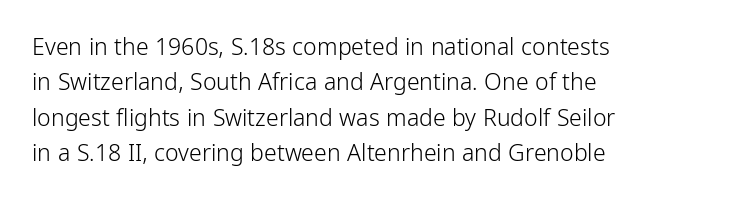
The face looks like a standard text weight, possibly lighter. Vertical strokes here are truly vertical. These lines keep a tight, regular rhythm from letter to letter. Leading matches the norm, producing a regular column. Left-aligned paragraph, ragged on the right. The space directly below the letters is spotless.
